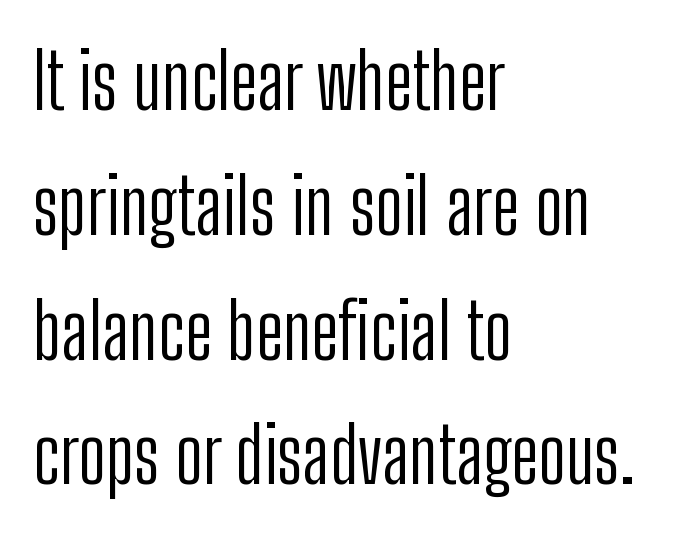
{"serif": "no", "italic": "no", "bold": "no", "weight": "light", "width": "condensed", "stroke_contrast": "low", "x_height": "medium", "monospaced": "no", "underline": "no", "align": "left", "line_spacing": "normal", "line_spacing_ratio": 1.6, "letter_spacing": "normal", "letter_spacing_em": 0.0, "glyph_px": 78}
